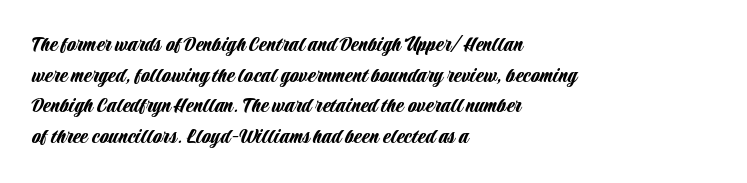
The image shows 23 px text type; set left-aligned, normal line spacing (1.33x), normal letter spacing, not underlined.
